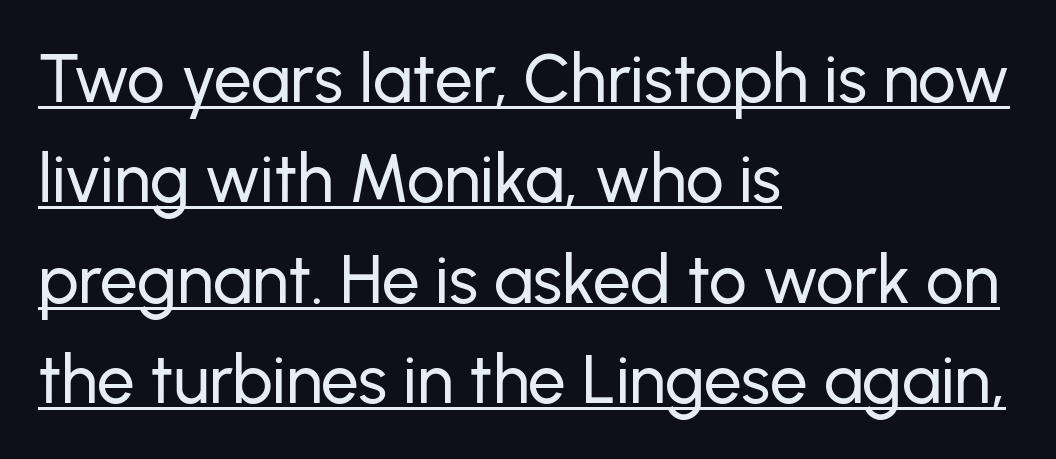
{"serif": "no", "italic": "no", "width": "normal", "stroke_contrast": "low", "x_height": "medium", "monospaced": "no", "underline": "yes", "align": "left", "line_spacing": "normal", "line_spacing_ratio": 1.5, "letter_spacing": "normal", "letter_spacing_em": 0.0, "glyph_px": 67}
